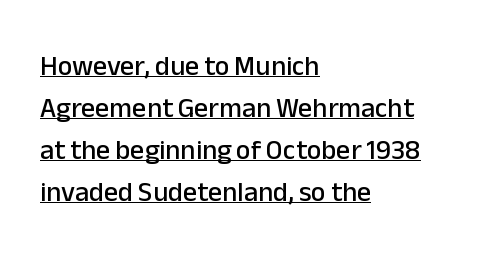
The image shows 28 px sans-serif type, upright; set left-aligned, normal line spacing (1.5x), normal letter spacing, underlined; low stroke contrast and a medium x-height.
